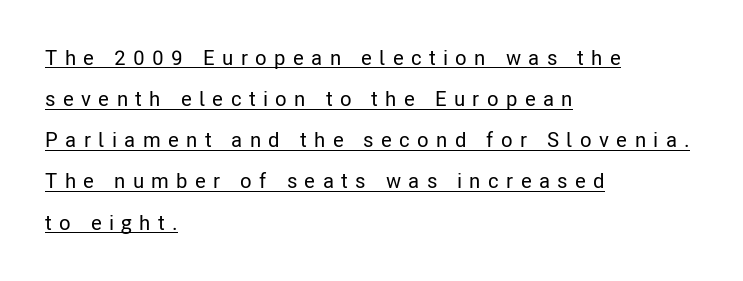
{"italic": "no", "underline": "yes", "align": "left", "line_spacing": "loose", "line_spacing_ratio": 1.96, "letter_spacing": "wide", "letter_spacing_em": 0.35, "glyph_px": 21}
